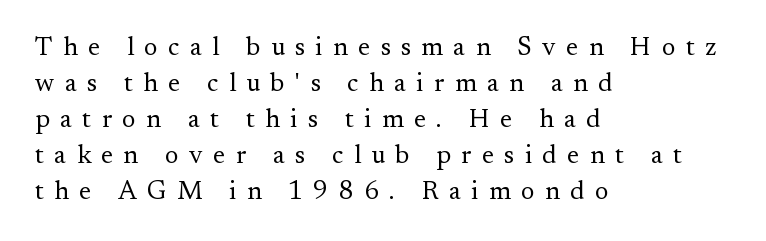
Tall strokes in this sample are plumb rather than angled. You could only call the tracking loose — the letters float apart. Each row of text sits above clean, open space. Typeset ragged right — the left edge is the straight one.
